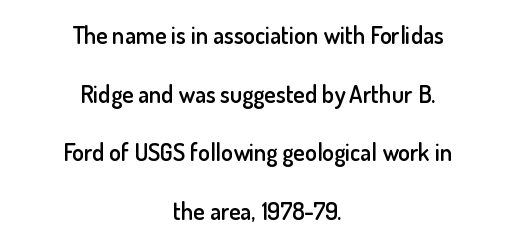
The font is running at a semibold setting, under full bold. Descenders hang freely into open space. The letterforms sit shoulder to shoulder at normal distance. Airy leading. Layout note: lines centered. Nope, not italic — everything's standing straight.
